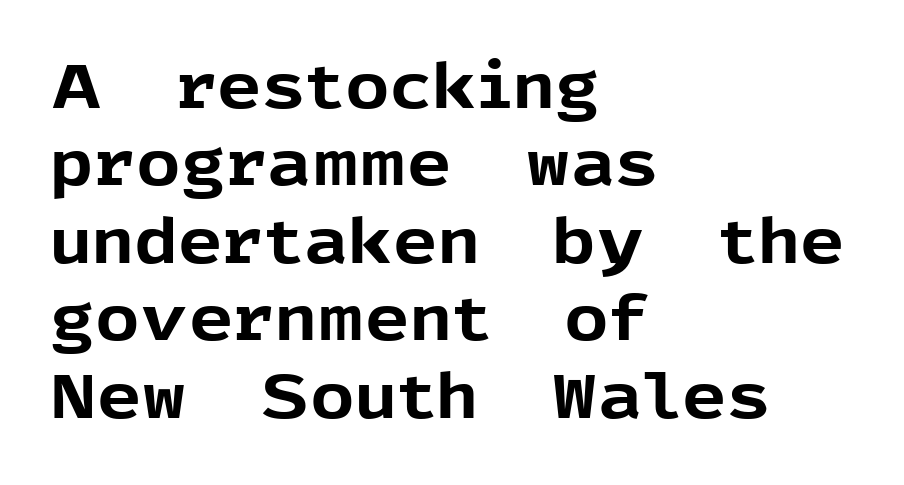
This sample has the flowing, uneven cadence of proportional lettering. Compared with typical paragraphs, the rows here are spaced about the same. A bare baseline throughout the passage. Does the lettering tilt? It doesn't — this is upright. You'd pick this weight for a headline — it's a proper bold. This rendering leaves character spacing at its baseline value.
